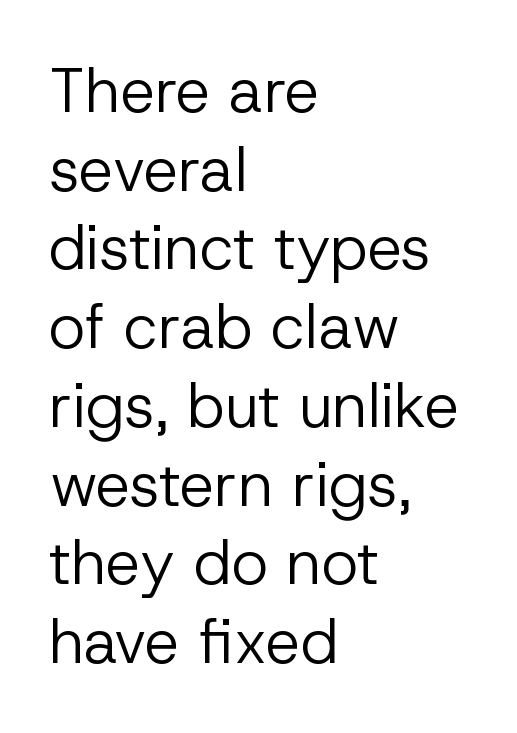
Is the block centered? No — it sits flush against the left margin. The weight tops out at a normal text grade. Do the letters lean? They stand straight. You can tell from the bare stems that sans-serif type was used. Vertically, the passage feels balanced, rows spaced as you'd expect.
